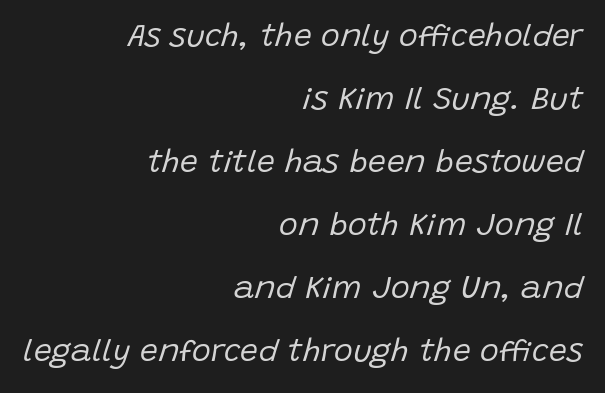
Just letters on the line, the space beneath them empty. The passage is arranged like a letterhead date or caption credit — flush right. Observe the ordinary spacing: letters are neighbours, not strangers. Designer's note — italics engaged. Stems here are at most as thick as an everyday book face.
